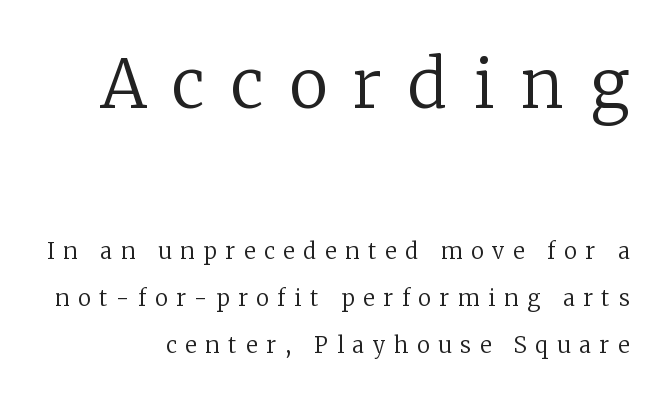
{"serif": "yes", "italic": "no", "bold": "no", "weight": "regular", "width": "normal", "stroke_contrast": "low", "x_height": "medium", "monospaced": "no", "underline": "no", "align": "right", "line_spacing": "loose", "line_spacing_ratio": 2.14, "letter_spacing": "wide", "letter_spacing_em": 0.4, "larger_block": "first", "size_ratio": 3.0, "glyph_px": 66}
